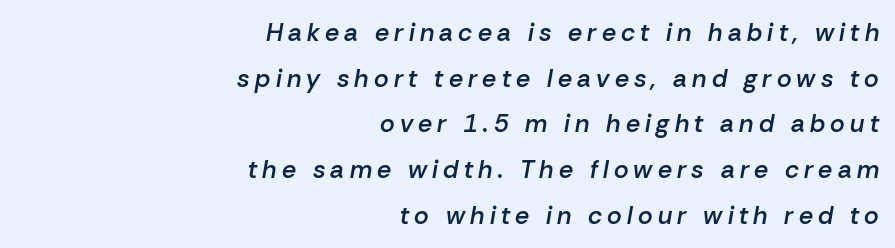
{"italic": "yes", "lean": "right", "slant_degrees": 10, "bold": "semi", "underline": "no", "align": "right", "line_spacing_ratio": 1.83, "letter_spacing": "wide", "letter_spacing_em": 0.21, "glyph_px": 25}
